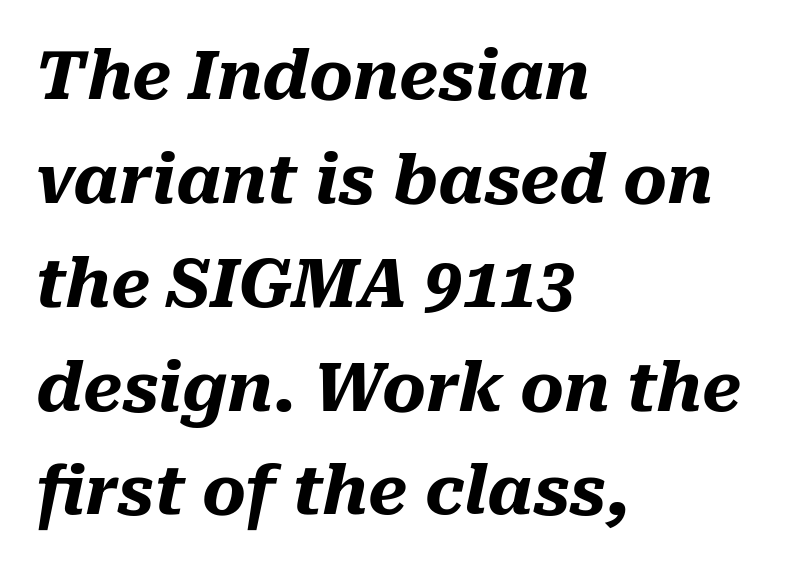
Q: Is the text bold? A: Yes.
Q: Is the text italic (slanted)? A: Yes, it leans right by about 10 degrees.
Q: Is the text underlined? A: No.
Q: How is the paragraph aligned? A: Left-aligned.
Q: Is the spacing between letters normal or unusually wide? A: Normal.
Q: Is the spacing between lines tight, normal or loose? A: Normal.
Q: Width (condensed, normal, or wide)? A: Normal.
Q: Stroke contrast? A: Medium.
Q: x-height? A: Medium.
Q: Monospaced? A: No.
